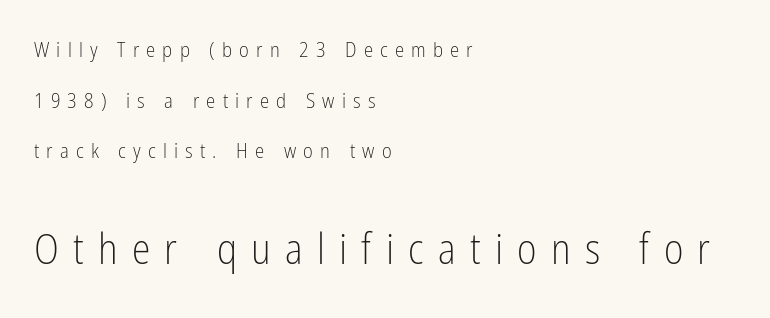
{"serif": "no", "italic": "no", "bold": "no", "weight": "light", "width": "condensed", "stroke_contrast": "low", "x_height": "medium", "monospaced": "no", "underline": "no", "align": "left", "line_spacing": "loose", "line_spacing_ratio": 2.41, "letter_spacing": "wide", "letter_spacing_em": 0.34, "larger_block": "second", "size_ratio": 2.0, "glyph_px": 42}
